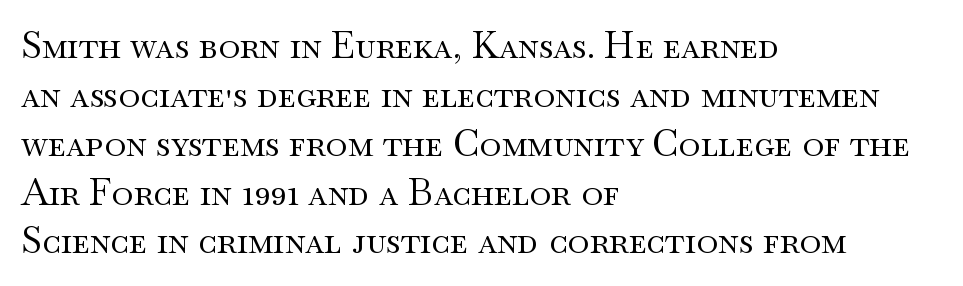
The space directly below the letters is spotless. Alignment: flush left. The letters look calm and open, with moderate or lighter stems. You could not count columns in this text — the font is proportionally spaced.
